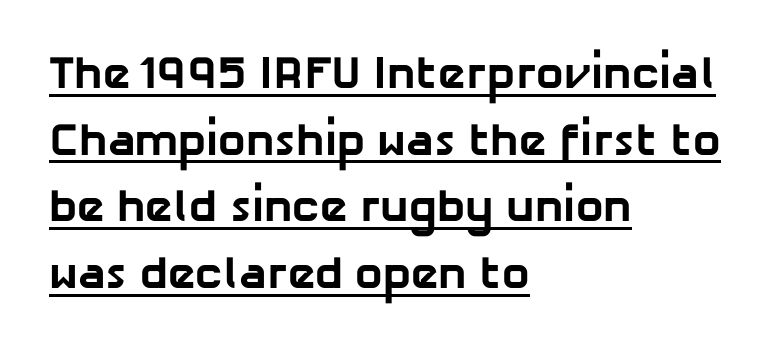
{"serif": "no", "bold": "yes", "weight": "bold", "width": "normal", "stroke_contrast": "low", "x_height": "medium", "monospaced": "no", "underline": "yes", "align": "left", "line_spacing": "normal", "line_spacing_ratio": 1.45, "letter_spacing": "normal", "letter_spacing_em": 0.0, "glyph_px": 46}
